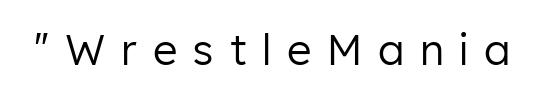
Note: no serifs on the glyphs. Spacing verdict: proportional, widths tailored to each character. No letter is thick-stroked: the sample isn't bold. Do the letters lean? They stand straight.
